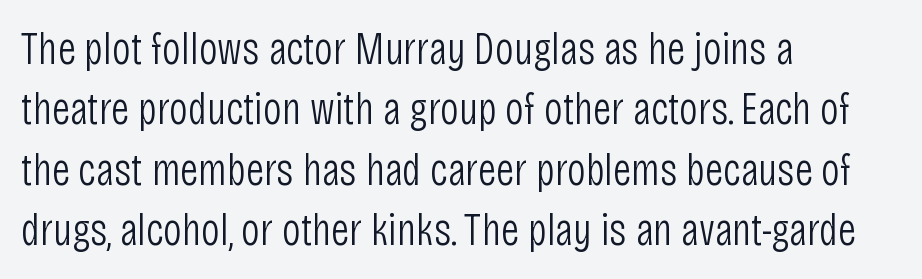
The image shows 46 px light, condensed sans-serif type, upright; set left-aligned, normal line spacing (1.31x), normal letter spacing, not underlined; low stroke contrast and a large x-height.
